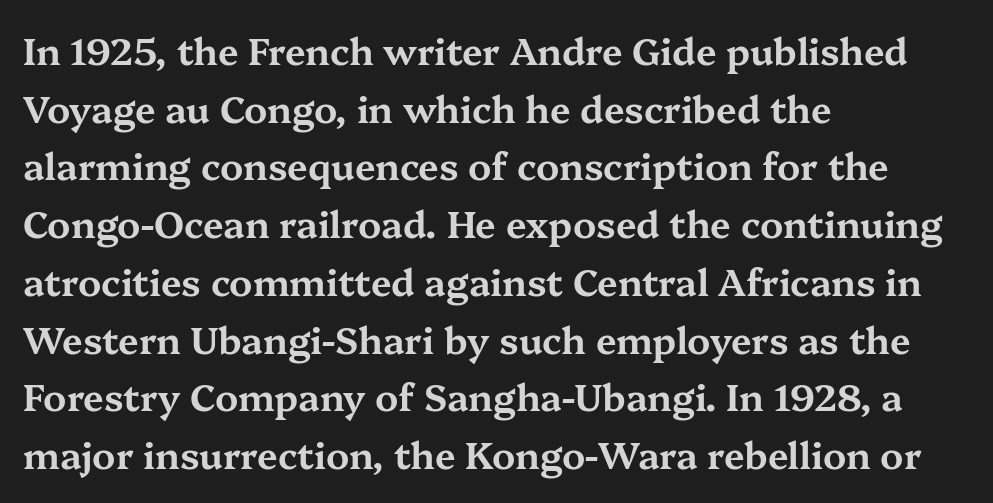
The image shows 37 px wide serif type, upright; set left-aligned, normal line spacing (1.56x), normal letter spacing, not underlined; medium stroke contrast and a medium x-height.
